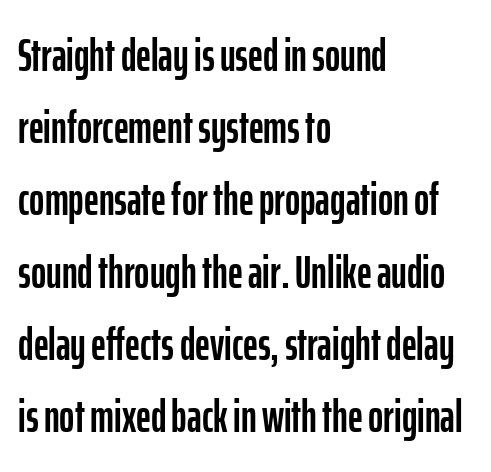
The image shows 46 px condensed sans-serif type, upright; set left-aligned, normal line spacing (1.57x), normal letter spacing, not underlined; low stroke contrast and a medium x-height.
